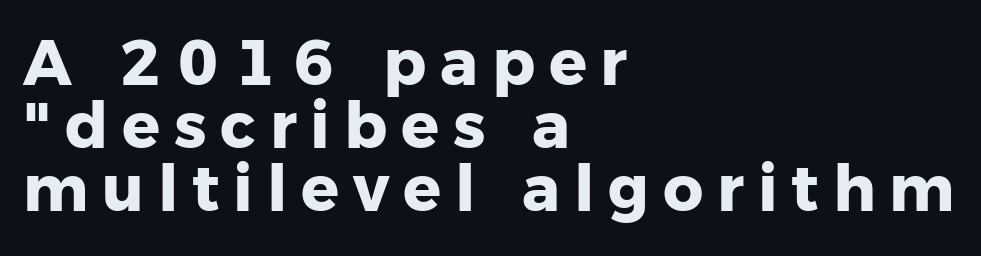
Q: Is the text bold? A: Yes.
Q: Is the text italic (slanted)? A: No, it is upright.
Q: Is the typeface a serif or a sans-serif typeface? A: Sans-serif.
Q: Is the text underlined? A: No.
Q: How is the paragraph aligned? A: Left-aligned.
Q: Is the spacing between letters normal or unusually wide? A: Unusually wide.
Q: Is the spacing between lines tight, normal or loose? A: Tight.
Q: Width (condensed, normal, or wide)? A: Normal.
Q: Stroke contrast? A: Low.
Q: x-height? A: Medium.
Q: Monospaced? A: No.
